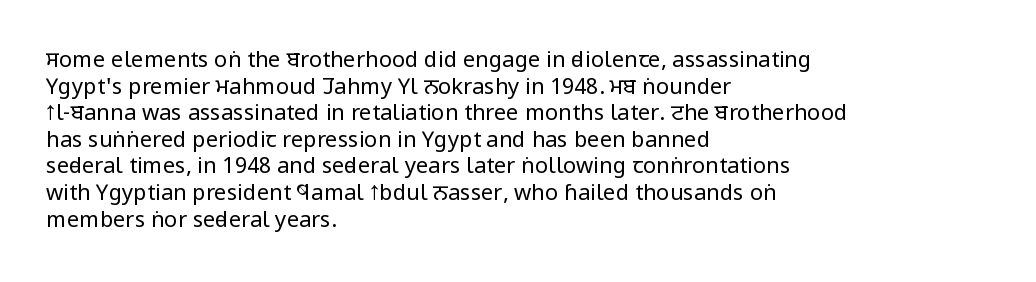
Q: Is the text bold? A: No.
Q: Is the text italic (slanted)? A: No, it is upright.
Q: Is the text underlined? A: No.
Q: How is the paragraph aligned? A: Left-aligned.
Q: Is the spacing between letters normal or unusually wide? A: Normal.
